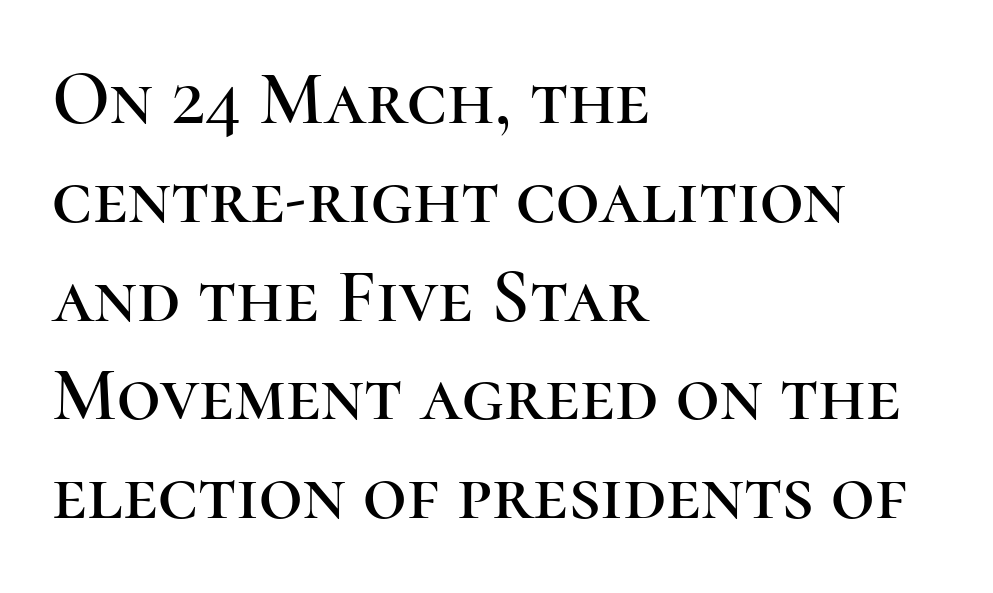
Characters remain perfectly vertical along every line. The foot of each line stays bare and open. Varying glyph widths throughout — classic text-font behaviour. Stroke terminals: seriffed. Interline gaps are of average width in this sample.
